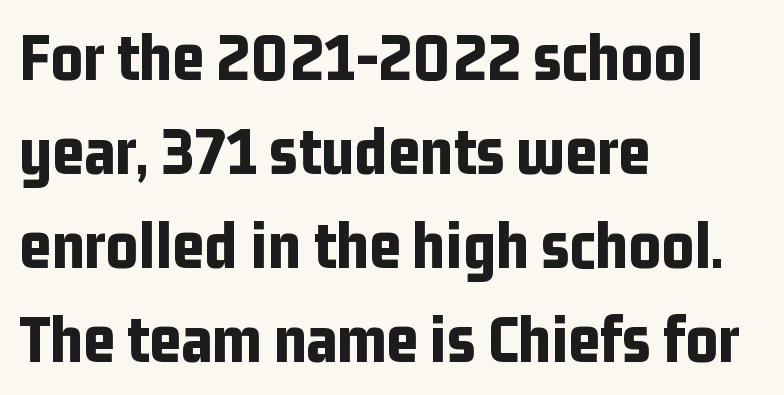
The image shows 69 px bold, condensed sans-serif type, upright; set left-aligned, normal line spacing (1.36x), normal letter spacing, not underlined; low stroke contrast and a medium x-height.
